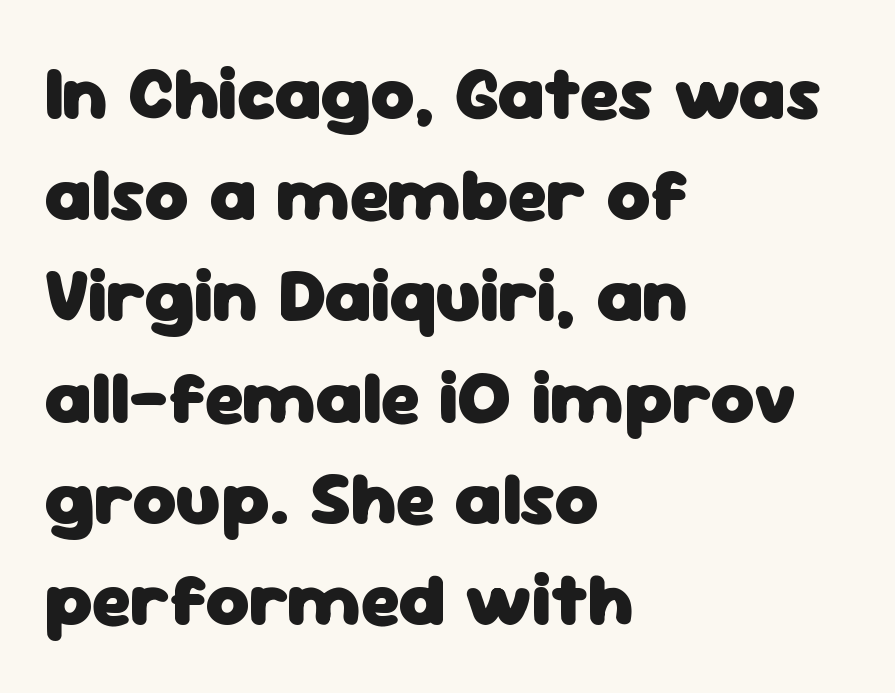
Q: Is the text bold? A: Yes.
Q: Is the text italic (slanted)? A: No, it is upright.
Q: Is the typeface a serif or a sans-serif typeface? A: Sans-serif.
Q: Is the text underlined? A: No.
Q: How is the paragraph aligned? A: Left-aligned.
Q: Is the spacing between letters normal or unusually wide? A: Normal.
Q: Is the spacing between lines tight, normal or loose? A: Normal.
Q: Width (condensed, normal, or wide)? A: Normal.
Q: Stroke contrast? A: Low.
Q: x-height? A: Medium.
Q: Monospaced? A: No.
